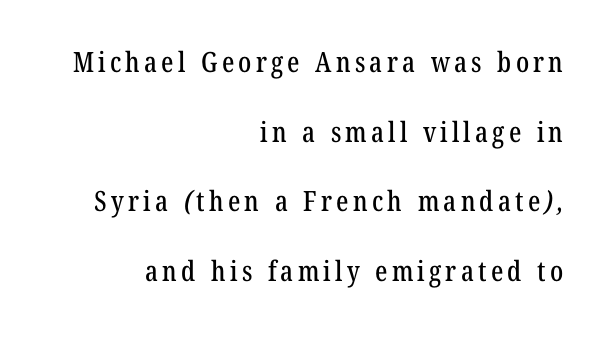
The type family on display is of the serif kind. Horizontal bands of white between lines are thick stripes. A clean baseline with only descenders dipping below it. Teacher's note: observe the even right margin — that is flush-right alignment.
